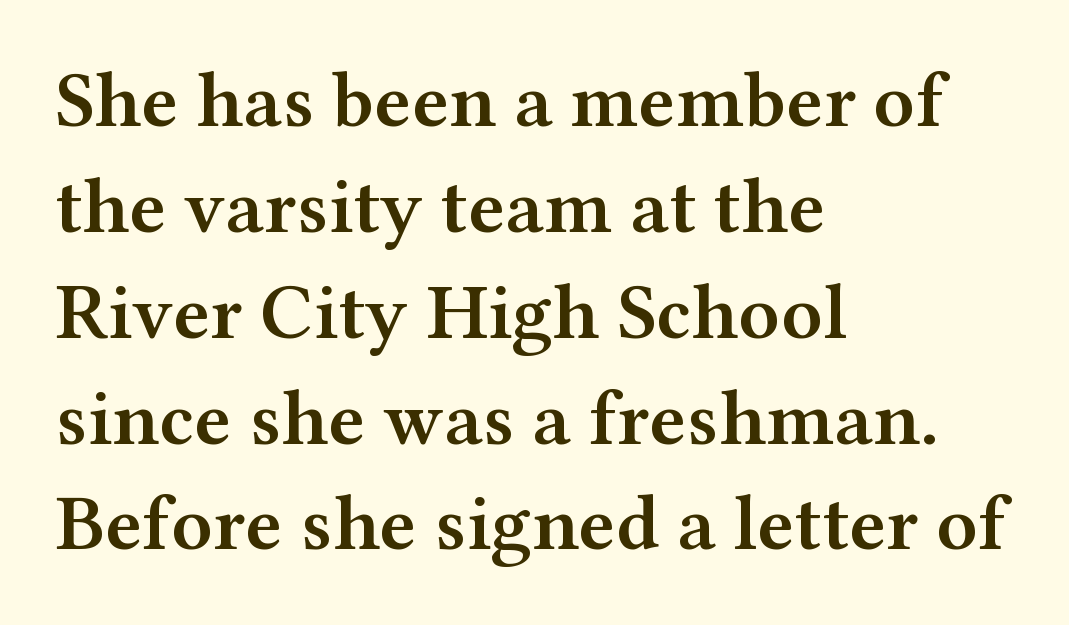
The image shows 79 px semibold, wide serif type, upright; set left-aligned, normal line spacing (1.34x), normal letter spacing, not underlined; medium stroke contrast and a medium x-height.
